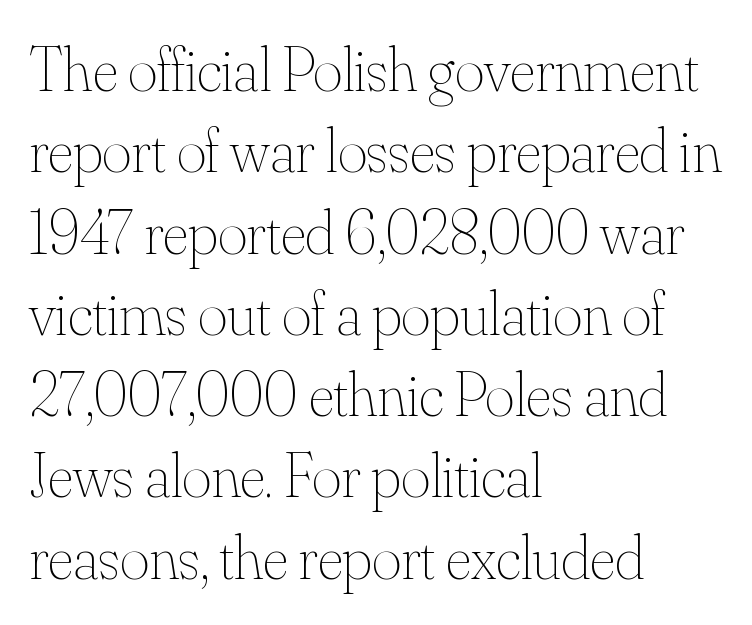
{"italic": "no", "bold": "no", "weight": "thin", "width": "normal", "stroke_contrast": "medium", "x_height": "small", "monospaced": "no", "underline": "no", "align": "left", "line_spacing": "normal", "line_spacing_ratio": 1.29, "letter_spacing": "normal", "letter_spacing_em": 0.0, "glyph_px": 63}
